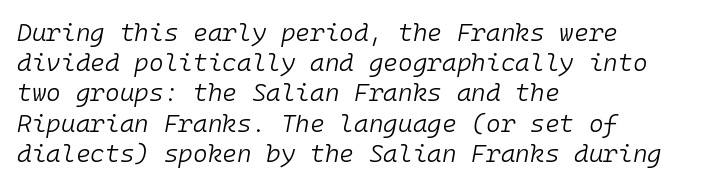
Stems and bowls with no extra thickness — not bold. The whole block is typeset with a tilt. Glance below the letters and you will spot only blank space. Glyph-to-glyph distance matches everyday printed text.
